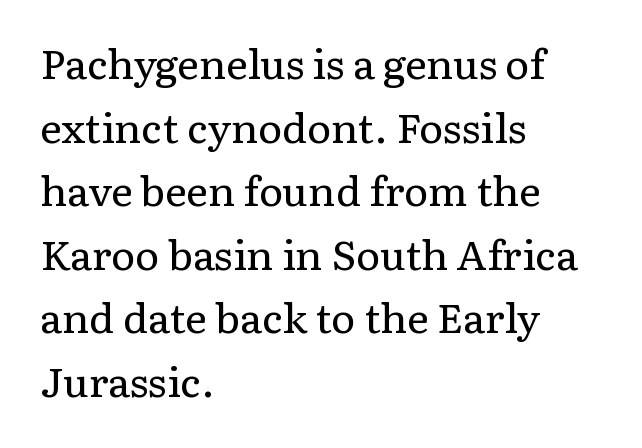
The image shows 41 px regular-weight serif type, upright; set left-aligned, normal line spacing (1.55x), normal letter spacing, not underlined; low stroke contrast and a medium x-height.
